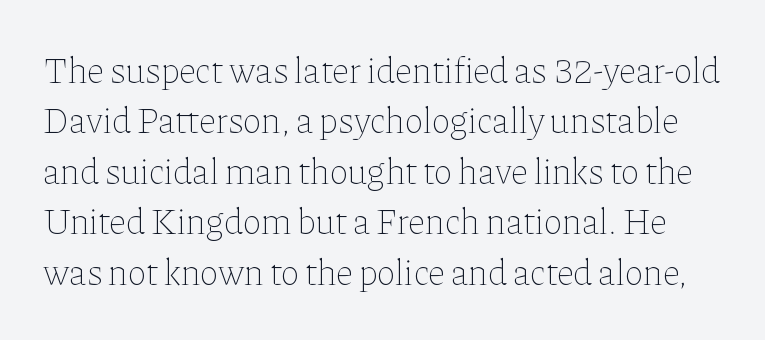
The image shows 36 px thin type, upright; set normal line spacing (1.4x), normal letter spacing, not underlined; low stroke contrast and a medium x-height.
